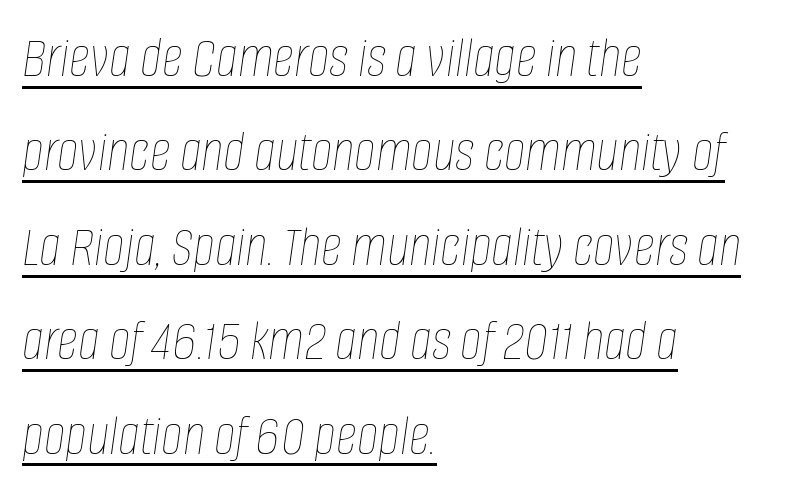
{"italic": "yes", "lean": "right", "slant_degrees": 8, "bold": "no", "weight": "thin", "width": "condensed", "stroke_contrast": "low", "x_height": "large", "monospaced": "no", "underline": "yes", "align": "left", "line_spacing": "normal", "line_spacing_ratio": 1.6, "letter_spacing": "normal", "letter_spacing_em": 0.0, "glyph_px": 59}
